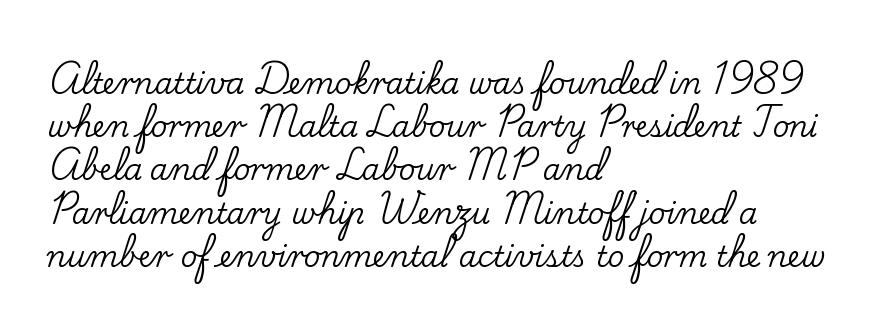
This sample is left-justified, so line endings fall wherever the words run out. The line texture is even and compact thanks to regular tracking. Does the leading feel generous? No, just average. Descender tails drop into unmarked territory.
